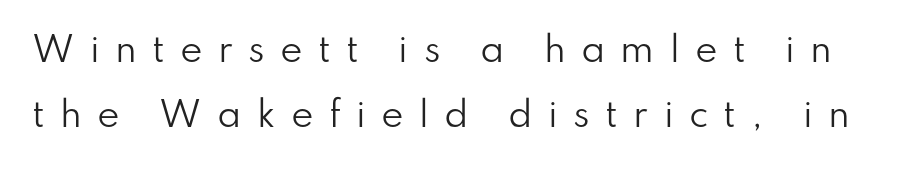
{"serif": "no", "italic": "no", "bold": "no", "weight": "regular", "width": "normal", "stroke_contrast": "low", "x_height": "small", "monospaced": "no", "underline": "no", "line_spacing": "loose", "line_spacing_ratio": 1.92, "letter_spacing": "wide", "letter_spacing_em": 0.45, "glyph_px": 34}
